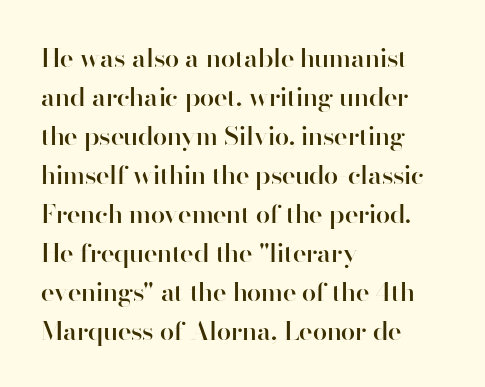
Q: Is the text bold? A: Semi-bold.
Q: Is the text italic (slanted)? A: No, it is upright.
Q: Is the text underlined? A: No.
Q: How is the paragraph aligned? A: Left-aligned.
Q: Is the spacing between letters normal or unusually wide? A: Normal.
Q: Is the spacing between lines tight, normal or loose? A: Normal.
